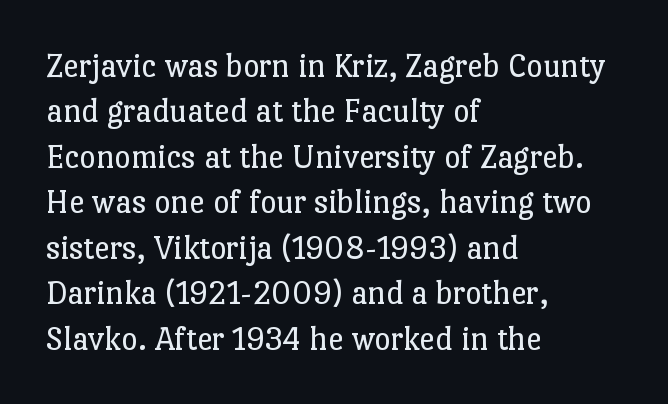
The image shows 35 px regular-weight serif type, upright; set left-aligned, normal line spacing (1.3x), normal letter spacing, not underlined; low stroke contrast and a medium x-height.
